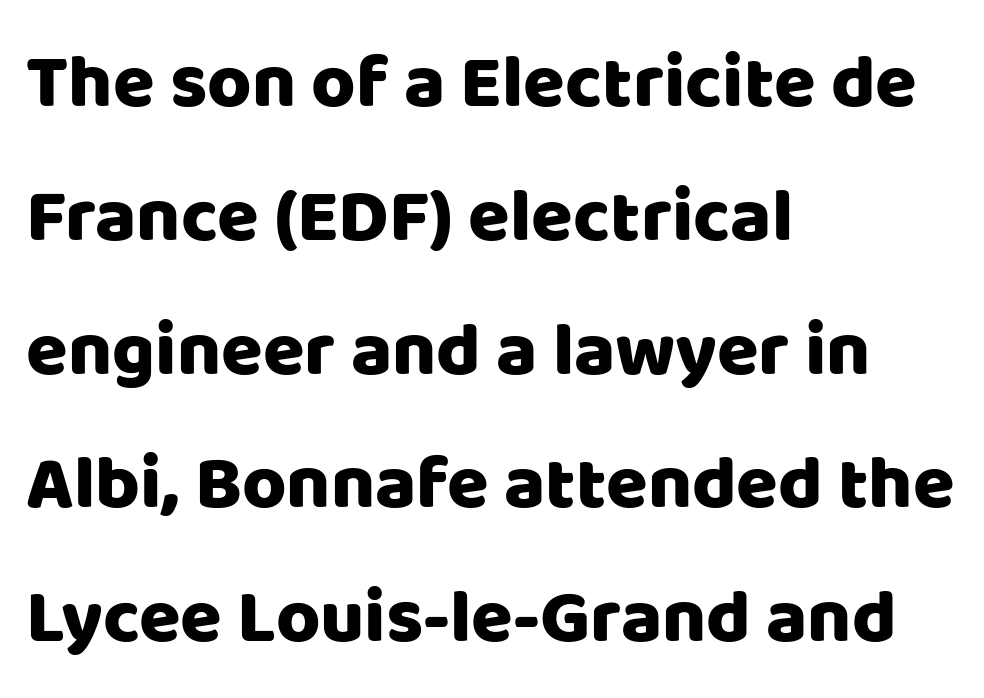
Q: Is the text italic (slanted)? A: No, it is upright.
Q: Is the typeface a serif or a sans-serif typeface? A: Sans-serif.
Q: Is the text underlined? A: No.
Q: How is the paragraph aligned? A: Left-aligned.
Q: Is the spacing between letters normal or unusually wide? A: Normal.
Q: Width (condensed, normal, or wide)? A: Normal.
Q: Stroke contrast? A: Low.
Q: x-height? A: Large.
Q: Monospaced? A: No.
